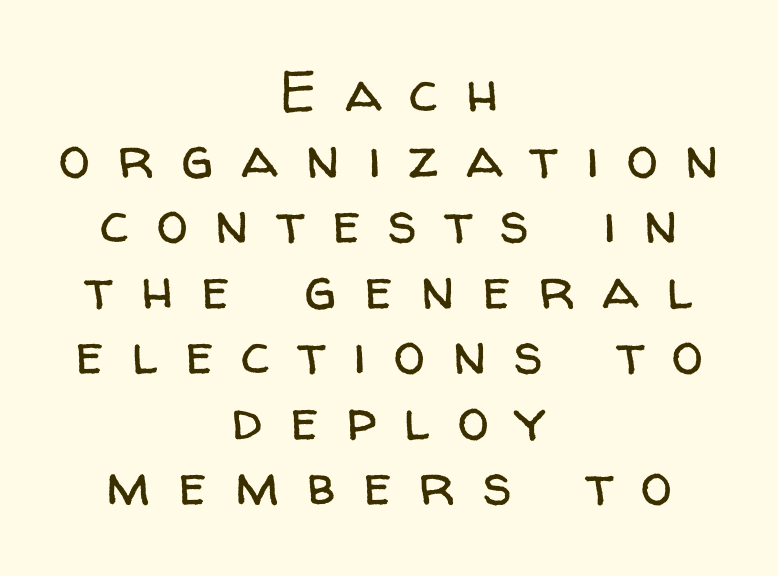
Q: Is the text bold? A: No.
Q: Is the text italic (slanted)? A: No, it is upright.
Q: Is the typeface a serif or a sans-serif typeface? A: Sans-serif.
Q: Is the text underlined? A: No.
Q: How is the paragraph aligned? A: Centered.
Q: Is the spacing between letters normal or unusually wide? A: Unusually wide.
Q: Is the spacing between lines tight, normal or loose? A: Tight.
Q: Width (condensed, normal, or wide)? A: Normal.
Q: Stroke contrast? A: Low.
Q: x-height? A: Medium.
Q: Monospaced? A: No.
